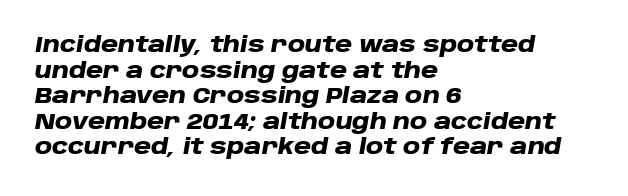
{"italic": "yes", "lean": "right", "slant_degrees": 10, "bold": "yes", "underline": "no", "align": "left", "line_spacing_ratio": 1.22, "letter_spacing": "normal", "letter_spacing_em": 0.0, "glyph_px": 21}
